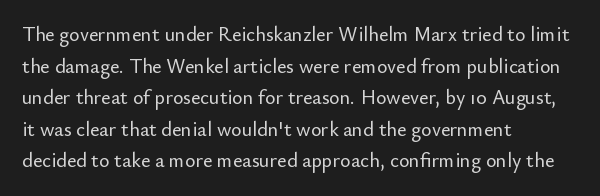
The image shows 20 px text type, upright; set left-aligned, normal line spacing (1.58x), normal letter spacing, not underlined.
